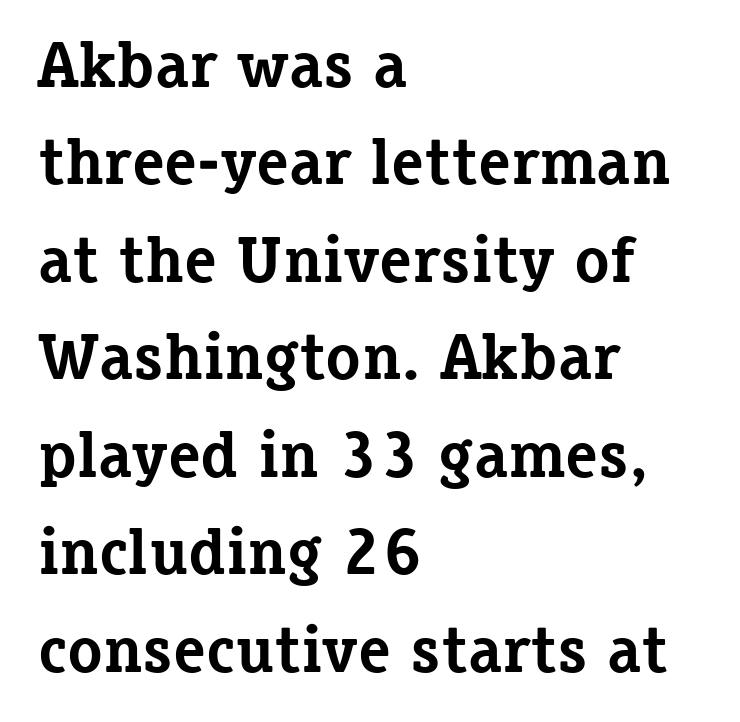
Regarding serifs, this sample has them. Leading matches the norm, producing a regular column. Upright lettering throughout. Tracking value appears to be zero — textbook default spacing. The rendering uses a bold face; every stroke is thick and dark. Casual observation: everything's shoved over to the left.
